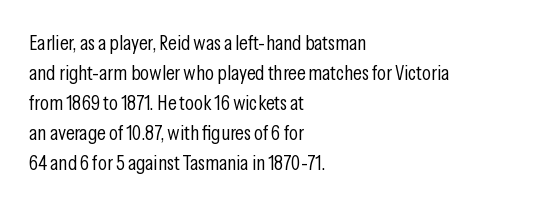
Q: Is the text bold? A: No.
Q: Is the text italic (slanted)? A: No, it is upright.
Q: Is the text underlined? A: No.
Q: How is the paragraph aligned? A: Left-aligned.
Q: Is the spacing between letters normal or unusually wide? A: Normal.
Q: Is the spacing between lines tight, normal or loose? A: Normal.
